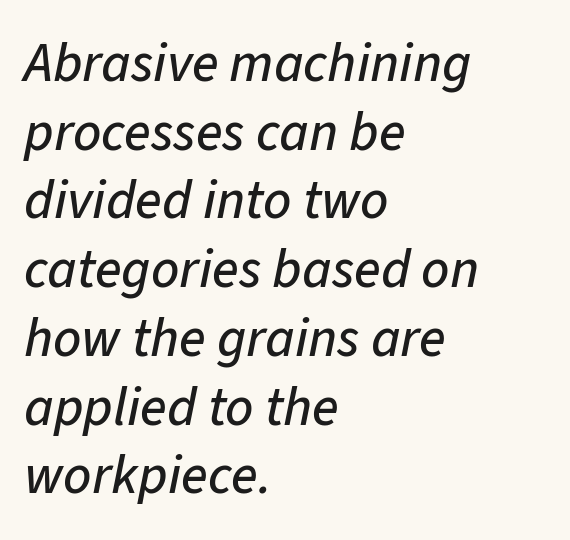
Q: Is the text italic (slanted)? A: Yes, it leans right by about 11 degrees.
Q: Is the text underlined? A: No.
Q: How is the paragraph aligned? A: Left-aligned.
Q: Is the spacing between letters normal or unusually wide? A: Normal.
Q: Is the spacing between lines tight, normal or loose? A: Normal.
Q: Width (condensed, normal, or wide)? A: Normal.
Q: Stroke contrast? A: Low.
Q: x-height? A: Medium.
Q: Monospaced? A: No.
